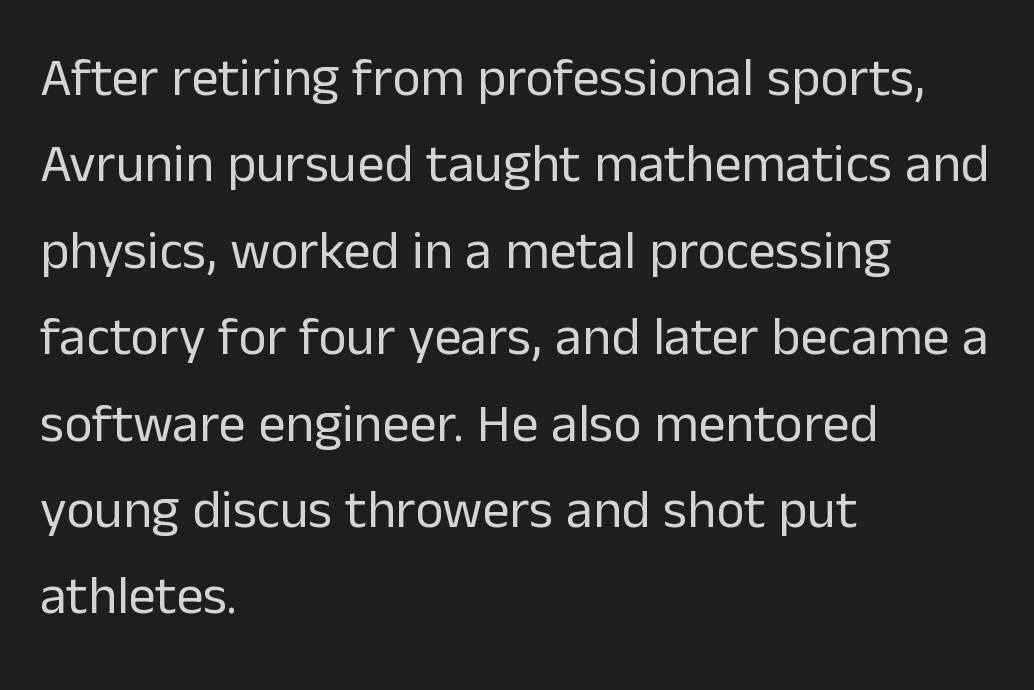
{"serif": "no", "italic": "no", "bold": "no", "weight": "regular", "width": "normal", "stroke_contrast": "low", "x_height": "medium", "monospaced": "no", "underline": "no", "align": "left", "line_spacing": "normal", "line_spacing_ratio": 1.6, "letter_spacing": "normal", "letter_spacing_em": 0.0, "glyph_px": 54}
